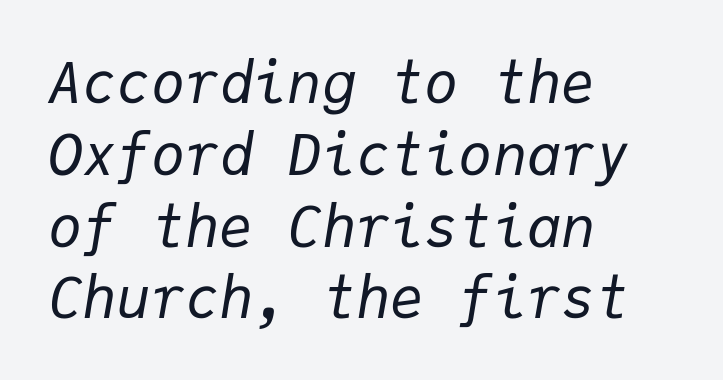
Q: Is the text bold? A: No.
Q: Is the text italic (slanted)? A: Yes, it leans right by about 9 degrees.
Q: Is the text underlined? A: No.
Q: How is the paragraph aligned? A: Left-aligned.
Q: Is the spacing between letters normal or unusually wide? A: Normal.
Q: Is the spacing between lines tight, normal or loose? A: Normal.
Q: Width (condensed, normal, or wide)? A: Normal.
Q: Stroke contrast? A: Low.
Q: x-height? A: Medium.
Q: Monospaced? A: Yes.
